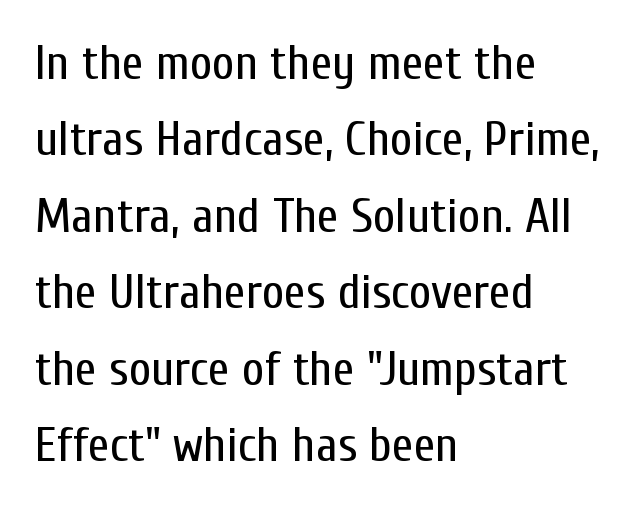
{"serif": "no", "italic": "no", "bold": "no", "weight": "regular", "width": "condensed", "stroke_contrast": "low", "x_height": "medium", "monospaced": "no", "underline": "no", "align": "left", "line_spacing": "normal", "line_spacing_ratio": 1.56, "letter_spacing": "normal", "letter_spacing_em": 0.0, "glyph_px": 49}
